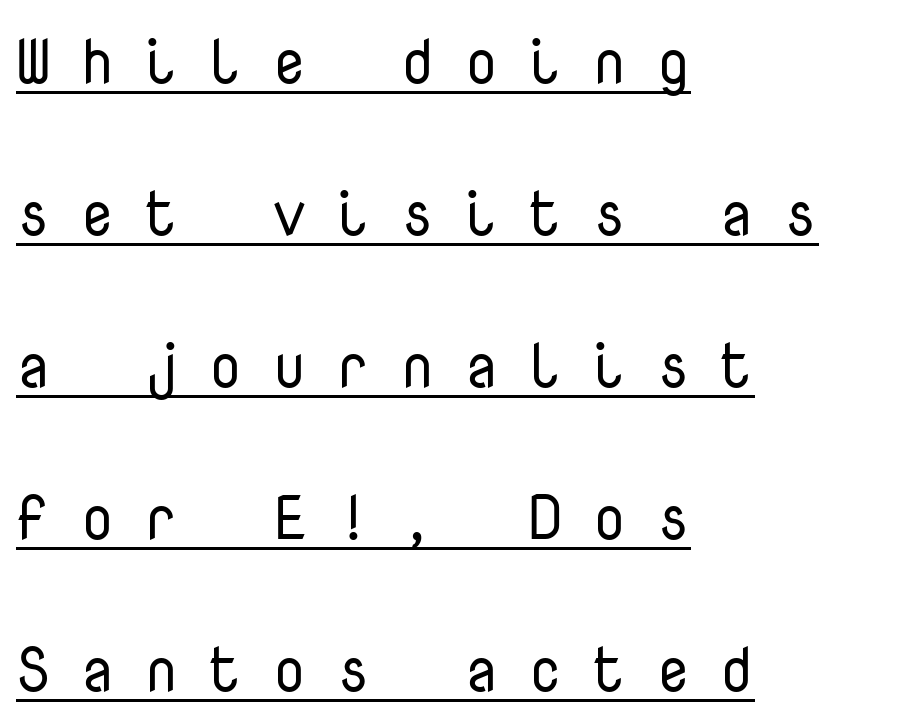
This sample has the even, mechanical cadence of fixed-width lettering. This is not heavy type; no bold has been used. The tracking reads as deliberately expanded to a designer's eye. One glance says open: line gaps are wider than usual. Horizontal alignment here is leftward, the default for most running prose.
